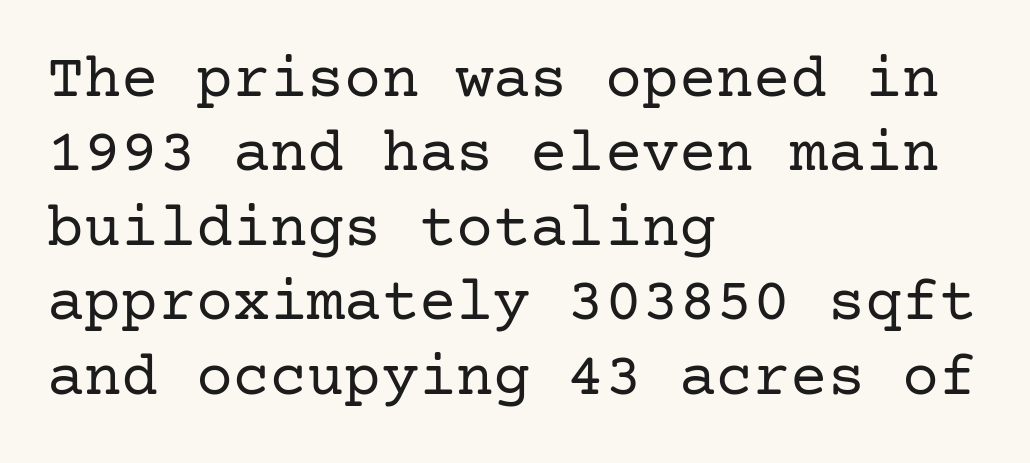
{"serif": "yes", "italic": "no", "bold": "no", "weight": "regular", "width": "normal", "stroke_contrast": "low", "x_height": "medium", "underline": "no", "align": "left", "line_spacing_ratio": 1.2, "letter_spacing": "normal", "letter_spacing_em": 0.0, "glyph_px": 62}
